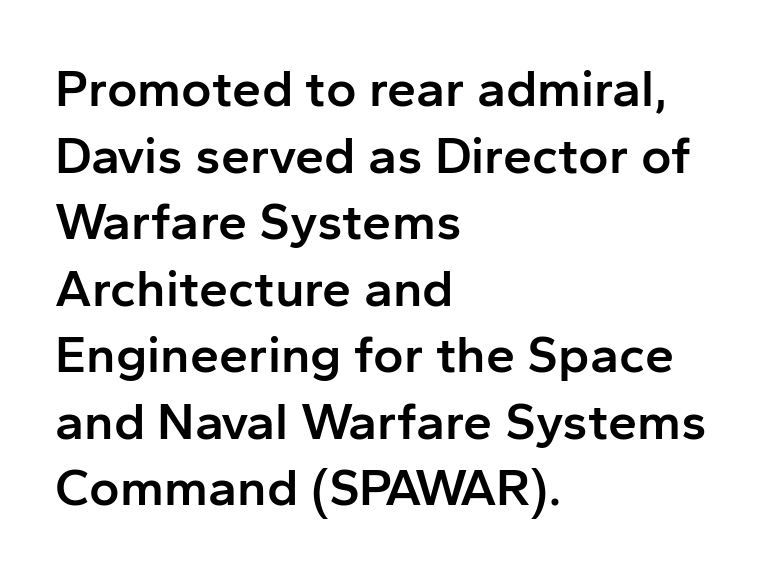
The image shows 52 px semibold sans-serif type, upright; set left-aligned, normal line spacing (1.28x), normal letter spacing, not underlined; low stroke contrast and a medium x-height.
